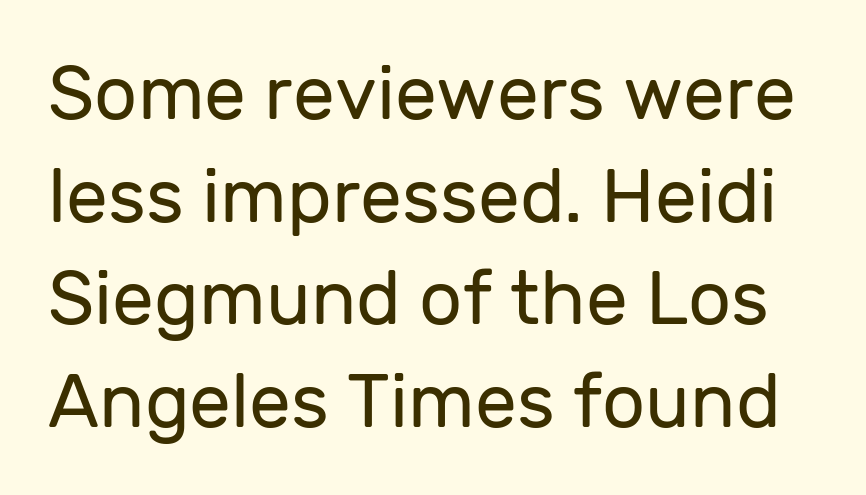
Vertically, the passage feels balanced, rows spaced as you'd expect. Letters rest on an invisible, unmarked baseline. The rendering uses natural spacing where letterforms have individual widths. Unlike a traditional serif, this face leaves its strokes unadorned.
